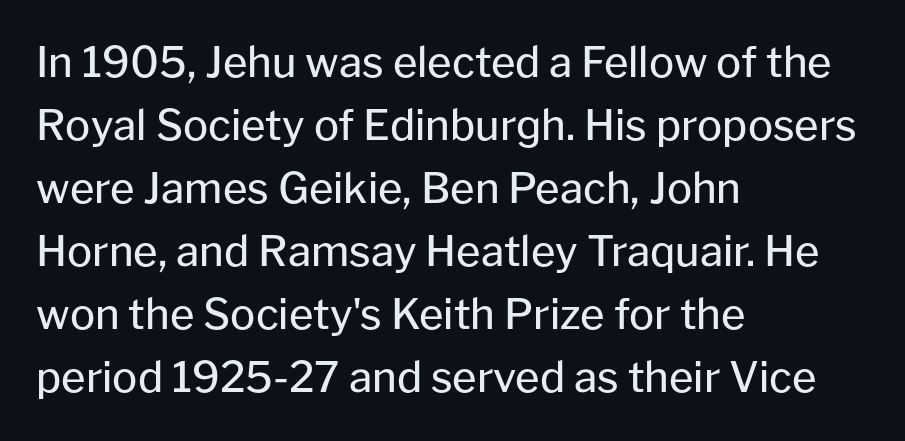
The image shows 42 px regular-weight sans-serif type, upright; set left-aligned, normal line spacing (1.5x), normal letter spacing, not underlined; low stroke contrast and a medium x-height.
